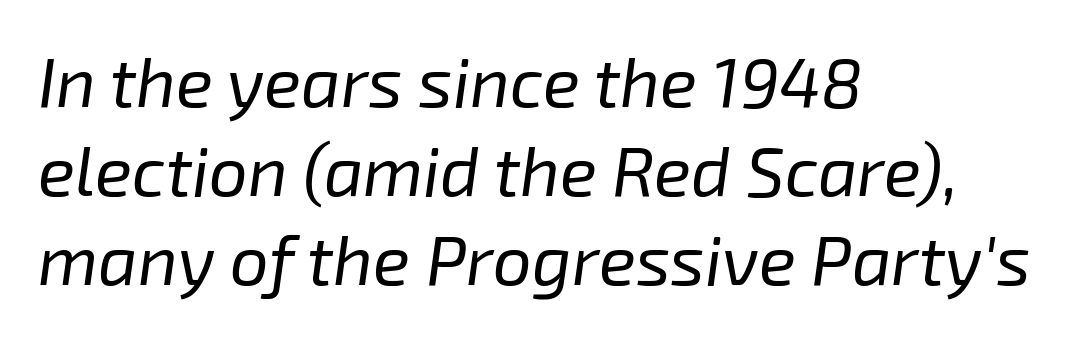
The image shows 69 px regular-weight type, italic (leaning right); set left-aligned, normal line spacing (1.29x), normal letter spacing, not underlined; low stroke contrast and a medium x-height.
